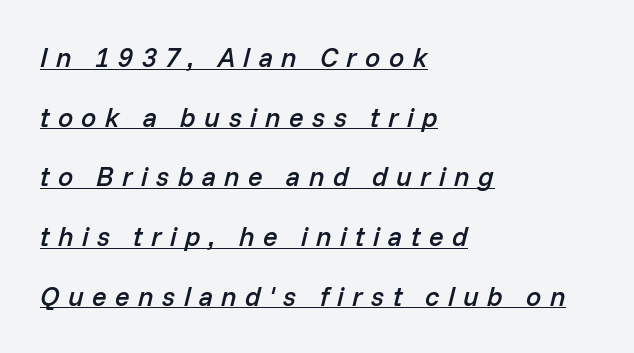
Q: Is the text bold? A: Semi-bold.
Q: Is the text italic (slanted)? A: Yes, it leans right by about 14 degrees.
Q: Is the text underlined? A: Yes.
Q: How is the paragraph aligned? A: Left-aligned.
Q: Is the spacing between letters normal or unusually wide? A: Unusually wide.
Q: Is the spacing between lines tight, normal or loose? A: Loose.
